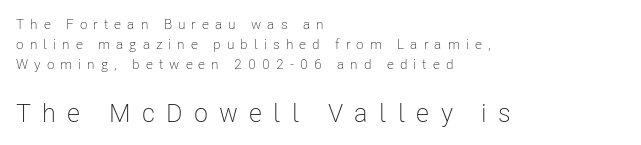
Q: Is the text bold? A: No.
Q: Is the text italic (slanted)? A: No, it is upright.
Q: Is the text underlined? A: No.
Q: How is the paragraph aligned? A: Left-aligned.
Q: Is the spacing between letters normal or unusually wide? A: Unusually wide.
Q: Is the spacing between lines tight, normal or loose? A: Normal.
Q: Which block of text is set in a larger size, the first (top) or the second (bottom)? A: The second (bottom) one.
